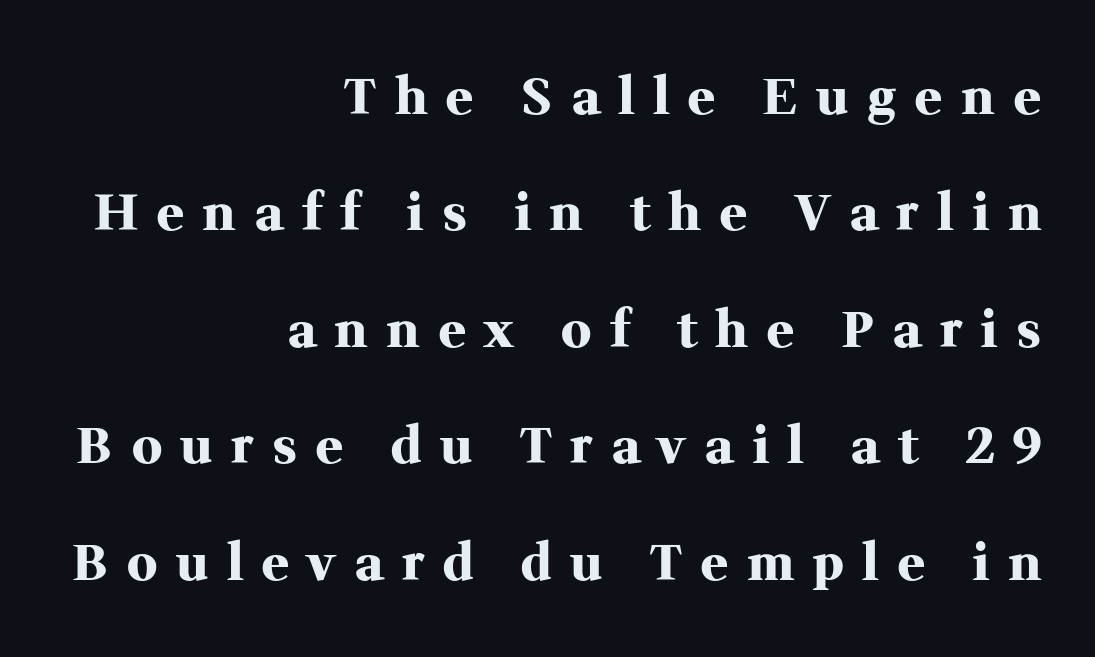
Q: Is the text bold? A: Yes.
Q: Is the text italic (slanted)? A: No, it is upright.
Q: Is the typeface a serif or a sans-serif typeface? A: Serif.
Q: Is the text underlined? A: No.
Q: How is the paragraph aligned? A: Right-aligned.
Q: Is the spacing between letters normal or unusually wide? A: Unusually wide.
Q: Is the spacing between lines tight, normal or loose? A: Loose.
Q: Width (condensed, normal, or wide)? A: Normal.
Q: Stroke contrast? A: Medium.
Q: x-height? A: Medium.
Q: Monospaced? A: No.
